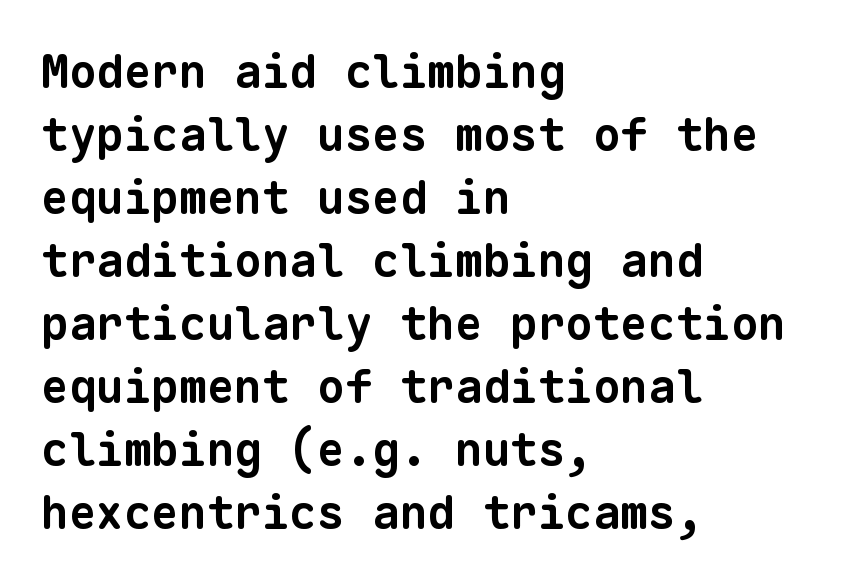
{"serif": "no", "bold": "yes", "weight": "bold", "width": "normal", "stroke_contrast": "low", "x_height": "medium", "monospaced": "yes", "underline": "no", "align": "left", "line_spacing": "normal", "line_spacing_ratio": 1.37, "letter_spacing": "normal", "letter_spacing_em": 0.0, "glyph_px": 46}
